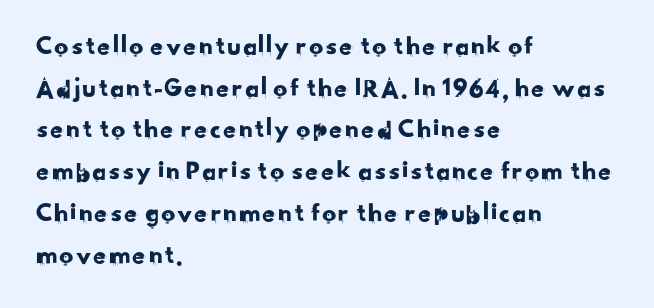
Q: Is the typeface a serif or a sans-serif typeface? A: Sans-serif.
Q: Is the text underlined? A: No.
Q: How is the paragraph aligned? A: Left-aligned.
Q: Is the spacing between letters normal or unusually wide? A: Normal.
Q: Is the spacing between lines tight, normal or loose? A: Normal.
Q: Width (condensed, normal, or wide)? A: Normal.
Q: Stroke contrast? A: Low.
Q: x-height? A: Small.
Q: Monospaced? A: No.
